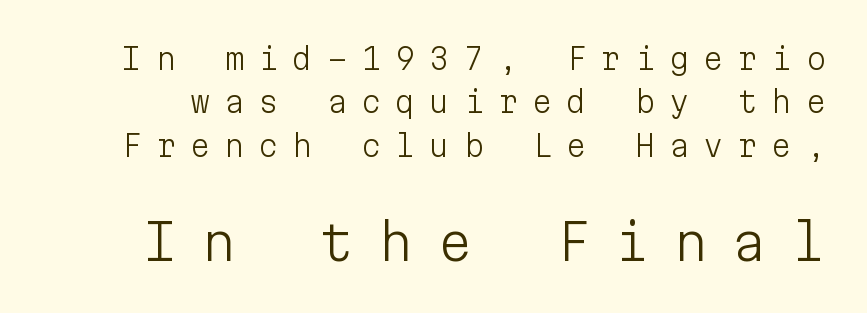
Q: Is the text bold? A: No.
Q: Is the text italic (slanted)? A: No, it is upright.
Q: Is the typeface a serif or a sans-serif typeface? A: Sans-serif.
Q: Is the text underlined? A: No.
Q: Is the spacing between letters normal or unusually wide? A: Unusually wide.
Q: Is the spacing between lines tight, normal or loose? A: Normal.
Q: Which block of text is set in a larger size, the first (top) or the second (bottom)? A: The second (bottom) one.
Q: Width (condensed, normal, or wide)? A: Normal.
Q: Stroke contrast? A: Low.
Q: x-height? A: Medium.
Q: Monospaced? A: Yes.
